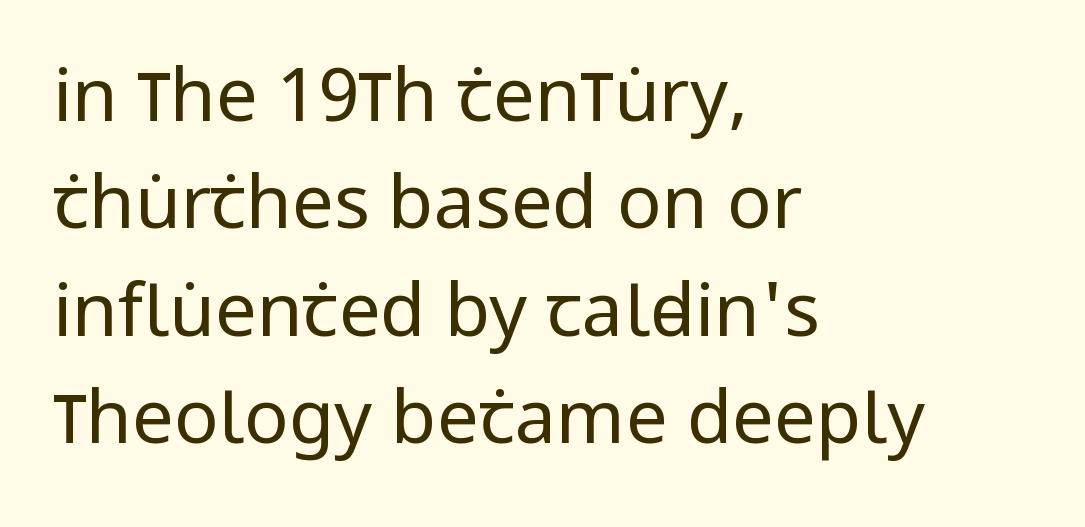
Q: Is the text bold? A: No.
Q: Is the text italic (slanted)? A: No, it is upright.
Q: Is the typeface a serif or a sans-serif typeface? A: Sans-serif.
Q: Is the text underlined? A: No.
Q: How is the paragraph aligned? A: Left-aligned.
Q: Is the spacing between letters normal or unusually wide? A: Normal.
Q: Is the spacing between lines tight, normal or loose? A: Normal.
Q: Width (condensed, normal, or wide)? A: Condensed.
Q: Stroke contrast? A: Low.
Q: x-height? A: Large.
Q: Monospaced? A: No.
